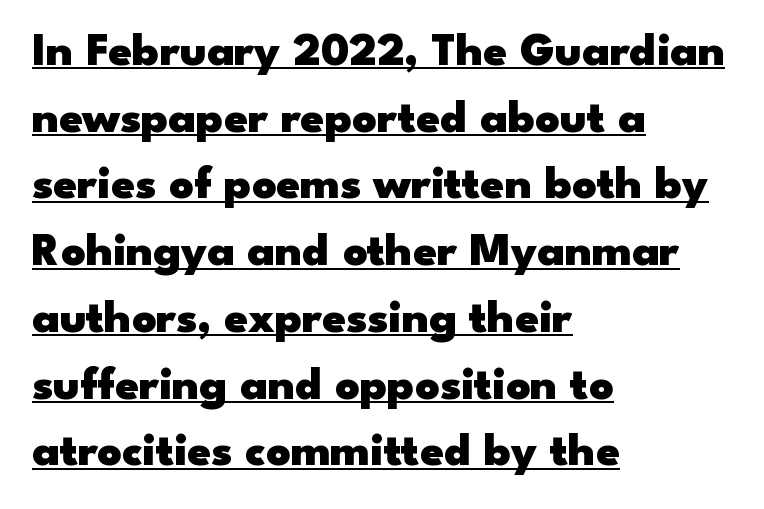
Is the letter spacing exaggerated? No — it looks like the ordinary default. This block has exactly the height ordinary leading produces. Character widths vary here, with narrow letters taking less room than wide ones. Designer's note — italics off, roman on.
